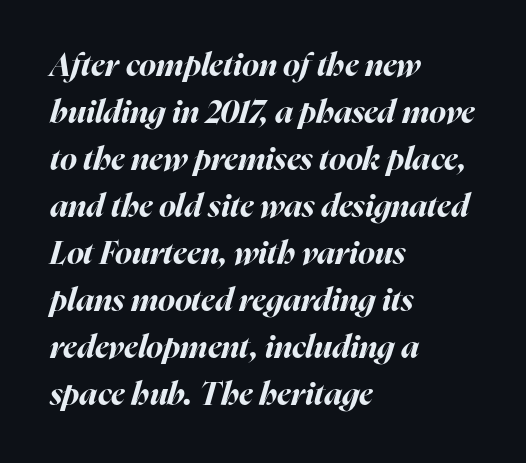
Q: Is the text bold? A: Yes.
Q: Is the text italic (slanted)? A: Yes, it leans right by about 16 degrees.
Q: Is the text underlined? A: No.
Q: How is the paragraph aligned? A: Left-aligned.
Q: Is the spacing between letters normal or unusually wide? A: Normal.
Q: Is the spacing between lines tight, normal or loose? A: Normal.
Q: Width (condensed, normal, or wide)? A: Normal.
Q: Stroke contrast? A: High.
Q: x-height? A: Medium.
Q: Monospaced? A: No.
